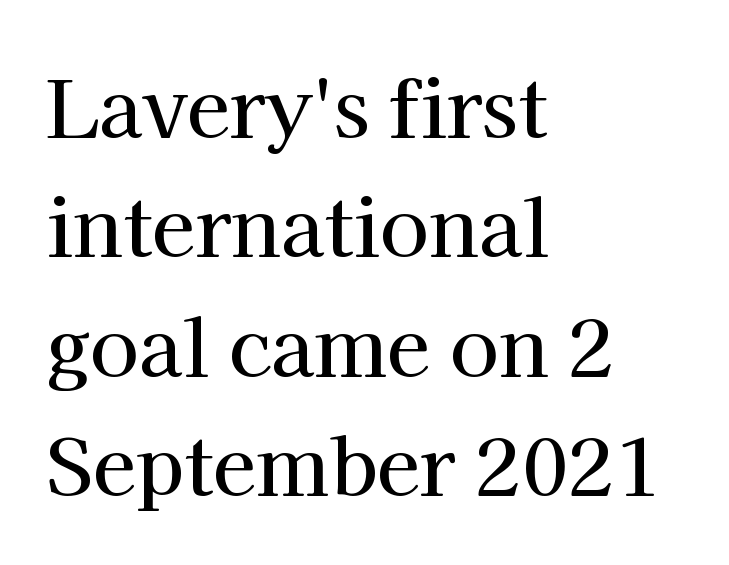
{"serif": "yes", "italic": "no", "width": "normal", "stroke_contrast": "high", "x_height": "medium", "monospaced": "no", "underline": "no", "align": "left", "line_spacing": "normal", "line_spacing_ratio": 1.51, "letter_spacing": "normal", "letter_spacing_em": 0.0, "glyph_px": 79}
